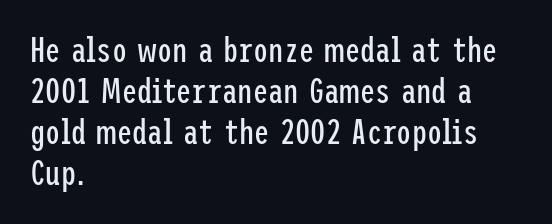
Q: Is the text bold? A: No.
Q: Is the text italic (slanted)? A: No, it is upright.
Q: Is the typeface a serif or a sans-serif typeface? A: Sans-serif.
Q: Is the text underlined? A: No.
Q: How is the paragraph aligned? A: Left-aligned.
Q: Is the spacing between letters normal or unusually wide? A: Normal.
Q: Width (condensed, normal, or wide)? A: Condensed.
Q: Stroke contrast? A: Low.
Q: x-height? A: Medium.
